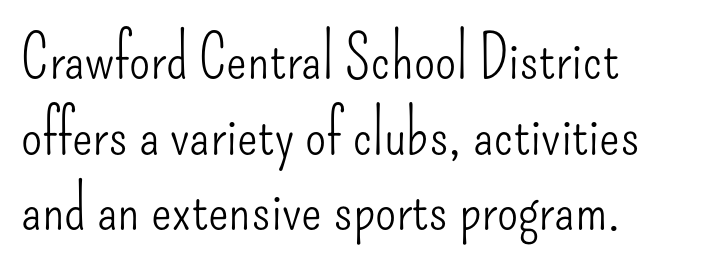
Q: Is the text bold? A: No.
Q: Is the text italic (slanted)? A: No, it is upright.
Q: Is the typeface a serif or a sans-serif typeface? A: Sans-serif.
Q: Is the text underlined? A: No.
Q: Is the spacing between letters normal or unusually wide? A: Normal.
Q: Width (condensed, normal, or wide)? A: Condensed.
Q: Stroke contrast? A: Low.
Q: x-height? A: Small.
Q: Monospaced? A: No.
